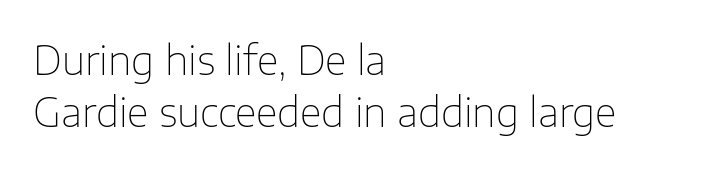
Q: Is the text bold? A: No.
Q: Is the text italic (slanted)? A: No, it is upright.
Q: Is the typeface a serif or a sans-serif typeface? A: Sans-serif.
Q: Is the text underlined? A: No.
Q: How is the paragraph aligned? A: Left-aligned.
Q: Is the spacing between letters normal or unusually wide? A: Normal.
Q: Is the spacing between lines tight, normal or loose? A: Normal.
Q: Width (condensed, normal, or wide)? A: Normal.
Q: Stroke contrast? A: Low.
Q: x-height? A: Medium.
Q: Monospaced? A: No.
